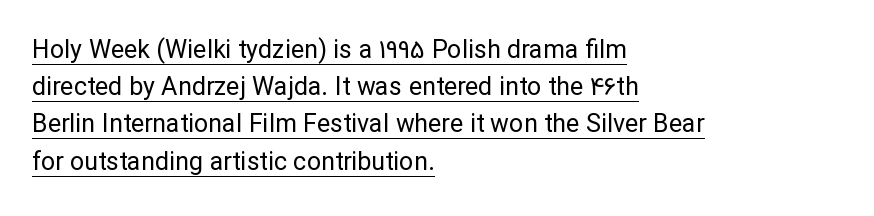
Q: Is the text bold? A: No.
Q: Is the text italic (slanted)? A: No, it is upright.
Q: Is the text underlined? A: Yes.
Q: How is the paragraph aligned? A: Left-aligned.
Q: Is the spacing between letters normal or unusually wide? A: Normal.
Q: Is the spacing between lines tight, normal or loose? A: Normal.
